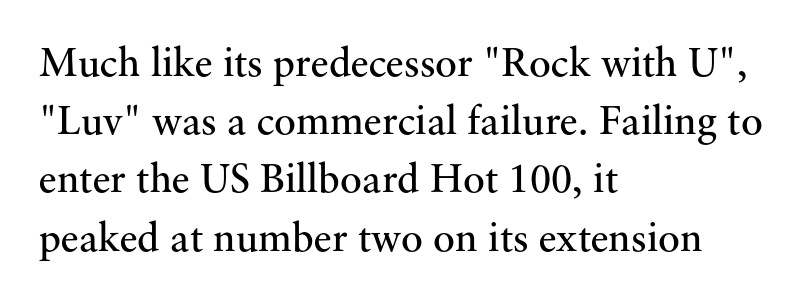
The passage shown is typed in a proportional face where columns would drift. What stands out about the letter spacing? Nothing — it is the standard amount. Which margin do the lines hug? The left one — the right edge is uneven. Baseline-to-baseline distance is the conventional proportion of letter height. Look at the bottom of the vertical strokes: they flare into serifs here.
